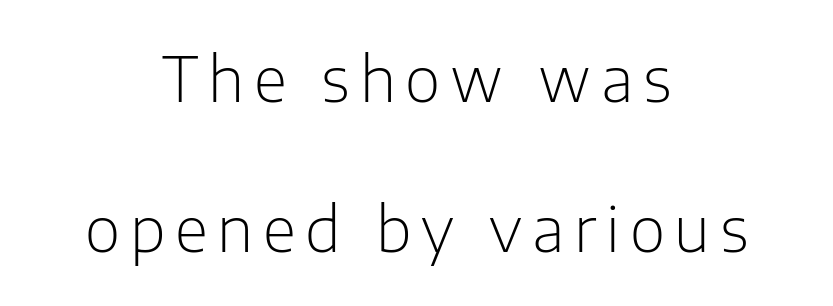
The image shows 61 px light sans-serif type, upright; set centered, loose line spacing (2.46x), not underlined; low stroke contrast and a medium x-height.
